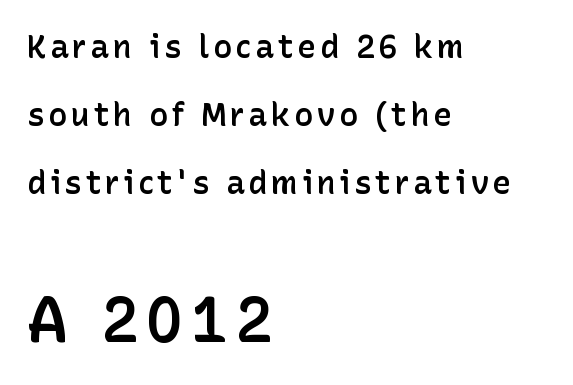
Q: Is the text bold? A: Semi-bold.
Q: Is the text italic (slanted)? A: No, it is upright.
Q: Is the typeface a serif or a sans-serif typeface? A: Sans-serif.
Q: Is the text underlined? A: No.
Q: How is the paragraph aligned? A: Left-aligned.
Q: Is the spacing between lines tight, normal or loose? A: Loose.
Q: Which block of text is set in a larger size, the first (top) or the second (bottom)? A: The second (bottom) one.
Q: Width (condensed, normal, or wide)? A: Normal.
Q: Stroke contrast? A: Low.
Q: x-height? A: Medium.
Q: Monospaced? A: No.
